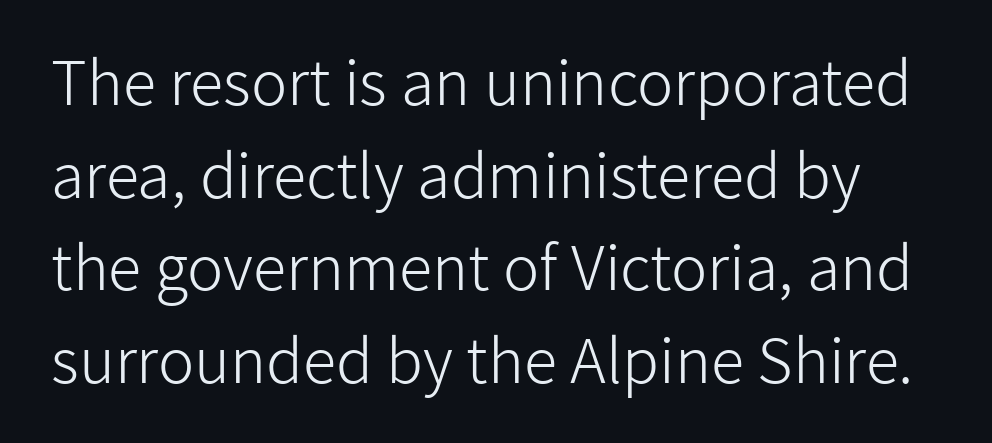
The image shows 61 px light sans-serif type, upright; set normal line spacing (1.52x), normal letter spacing, not underlined; low stroke contrast and a medium x-height.
